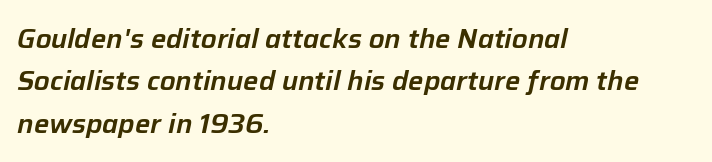
{"italic": "yes", "lean": "right", "slant_degrees": 12, "underline": "no", "align": "left", "line_spacing": "normal", "line_spacing_ratio": 1.57, "letter_spacing": "normal", "letter_spacing_em": 0.0, "glyph_px": 27}
